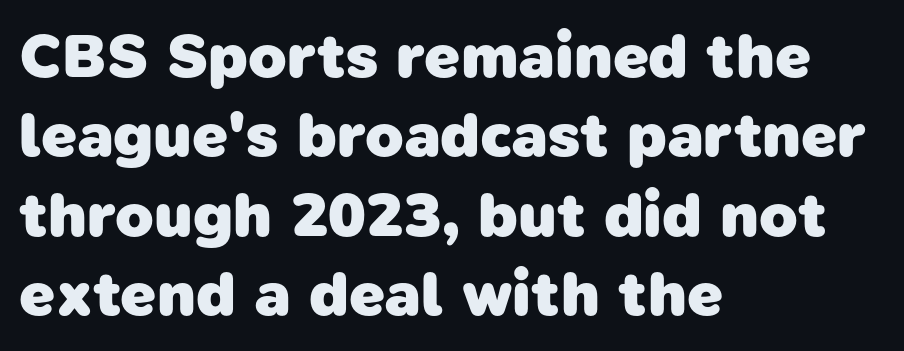
A classic flush-left, rag-right setting is used for this passage. Looks like regular typesetting: each glyph gets only the width it needs. This is sans-serif lettering, the kind often seen on screens and signage. Characters follow at the spacing the type designer built in. The space directly below the letters is spotless.
